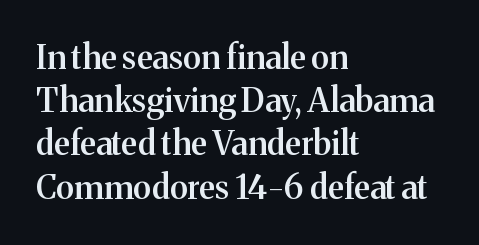
{"serif": "yes", "italic": "no", "bold": "semi", "weight": "semibold", "width": "normal", "stroke_contrast": "medium", "x_height": "medium", "monospaced": "no", "underline": "no", "align": "left", "line_spacing": "normal", "line_spacing_ratio": 1.31, "letter_spacing": "normal", "letter_spacing_em": 0.0, "glyph_px": 33}
